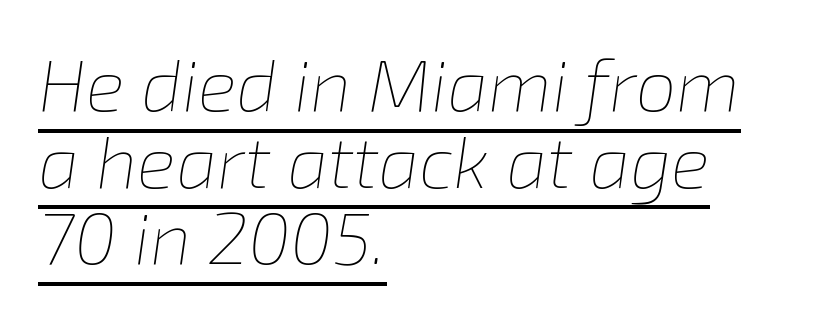
The image shows 73 px thin type, italic (leaning right); set left-aligned, tight line spacing (1.05x), normal letter spacing, underlined; low stroke contrast and a medium x-height.
